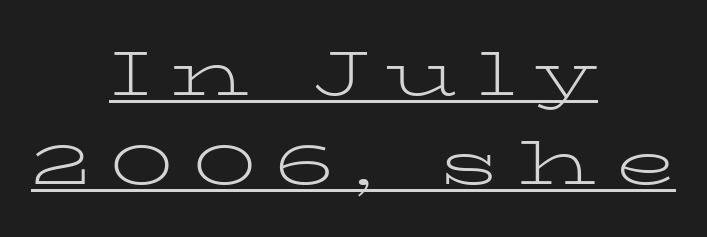
Q: Is the text bold? A: No.
Q: Is the text italic (slanted)? A: No, it is upright.
Q: Is the typeface a serif or a sans-serif typeface? A: Serif.
Q: Is the text underlined? A: Yes.
Q: How is the paragraph aligned? A: Centered.
Q: Is the spacing between letters normal or unusually wide? A: Unusually wide.
Q: Is the spacing between lines tight, normal or loose? A: Normal.
Q: Width (condensed, normal, or wide)? A: Wide.
Q: Stroke contrast? A: Low.
Q: x-height? A: Medium.
Q: Monospaced? A: No.
